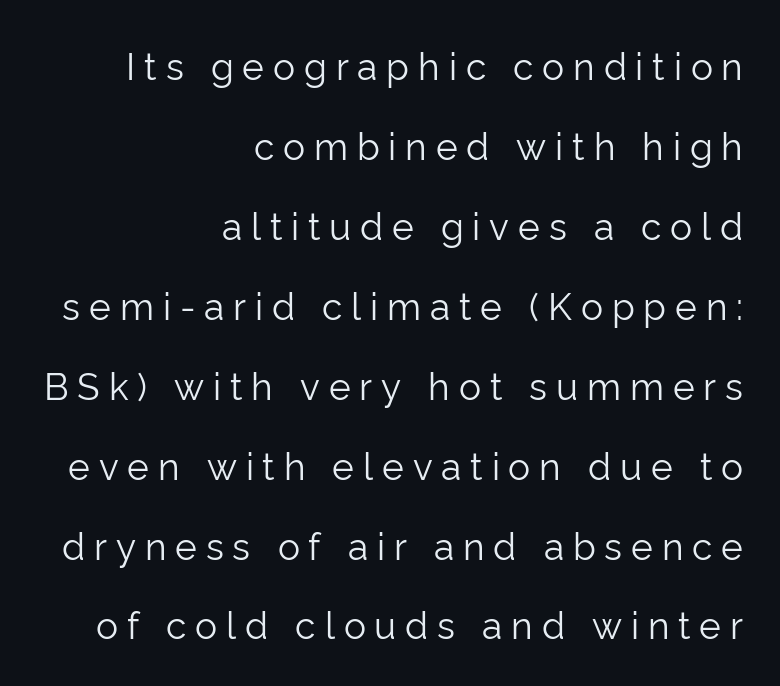
A typesetter would mark this as roman, not italic. Note: no serifs on the glyphs. Does the copy run flush right? Yes — the right margin is perfectly even. Honestly, there is no underline to notice here at all. Words appear elongated and porous because spacing is wide.
